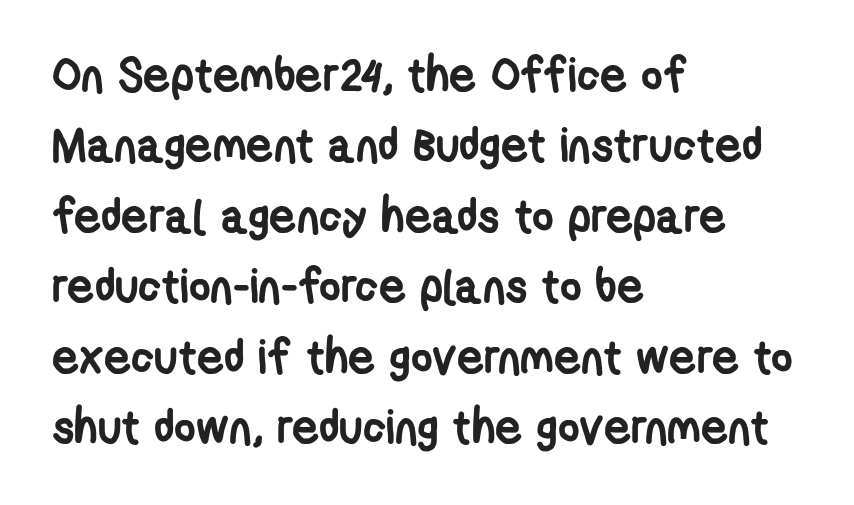
Q: Is the text bold? A: Yes.
Q: Is the typeface a serif or a sans-serif typeface? A: Sans-serif.
Q: Is the text underlined? A: No.
Q: How is the paragraph aligned? A: Left-aligned.
Q: Is the spacing between letters normal or unusually wide? A: Normal.
Q: Is the spacing between lines tight, normal or loose? A: Normal.
Q: Width (condensed, normal, or wide)? A: Condensed.
Q: Stroke contrast? A: Low.
Q: x-height? A: Medium.
Q: Monospaced? A: No.
